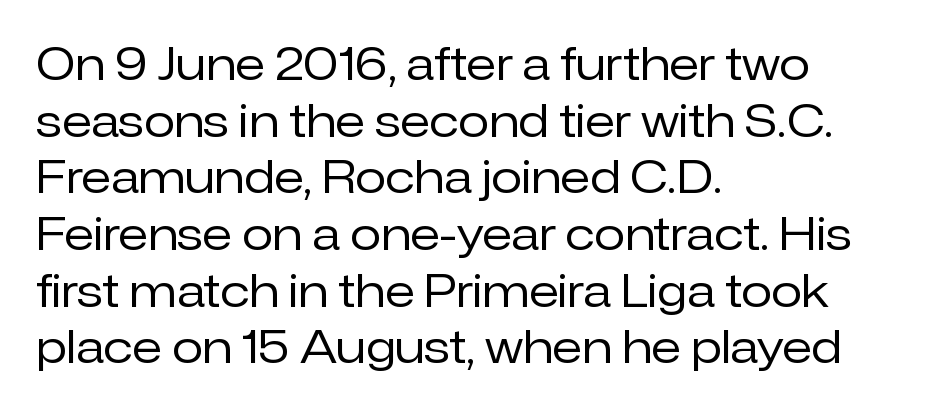
A typesetter would call this zero additional tracking. The rag falls on the right side of this text block. The typesetting does not lean heavy: it is not bold. Has an underline been added? It has not.
